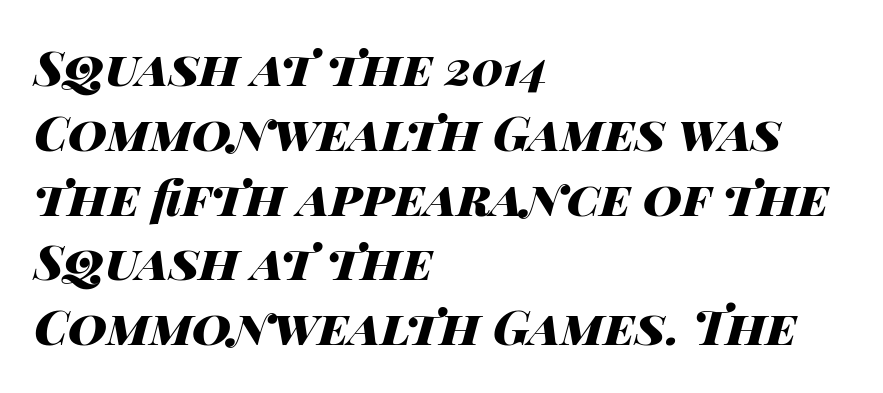
Q: Is the text bold? A: Yes.
Q: Is the text italic (slanted)? A: Yes, it leans right by about 14 degrees.
Q: Is the text underlined? A: No.
Q: How is the paragraph aligned? A: Left-aligned.
Q: Is the spacing between letters normal or unusually wide? A: Normal.
Q: Is the spacing between lines tight, normal or loose? A: Normal.
Q: Width (condensed, normal, or wide)? A: Wide.
Q: Stroke contrast? A: High.
Q: x-height? A: Large.
Q: Monospaced? A: No.
